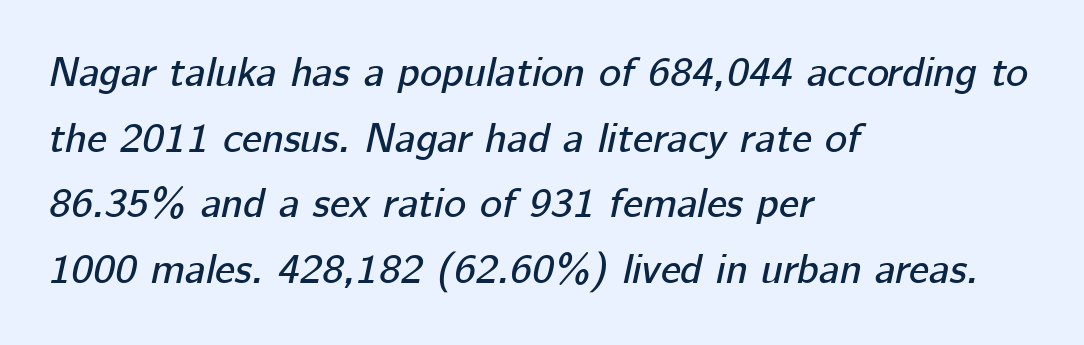
{"italic": "yes", "lean": "right", "slant_degrees": 12, "width": "normal", "stroke_contrast": "low", "x_height": "medium", "monospaced": "no", "underline": "no", "align": "left", "line_spacing": "normal", "line_spacing_ratio": 1.56, "letter_spacing": "normal", "letter_spacing_em": 0.0, "glyph_px": 42}
